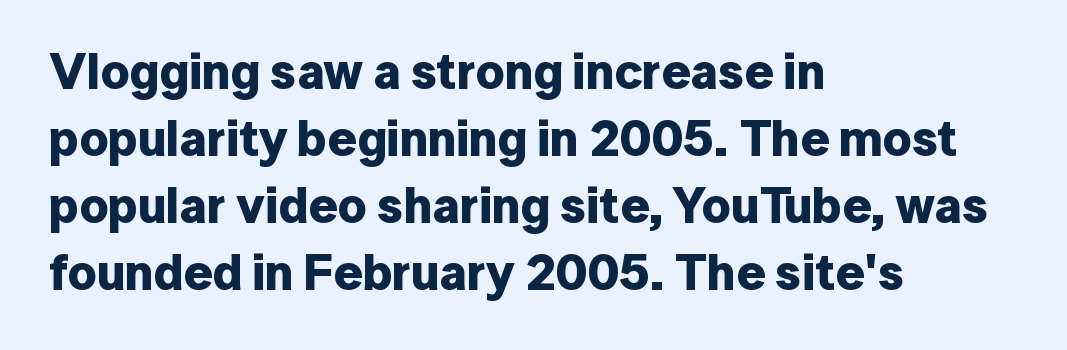
Character widths vary here, with narrow letters taking less room than wide ones. Left-aligned paragraph, ragged on the right. The type is set solid horizontally, with unmodified tracking. Each row of text sits above clean, open space.
